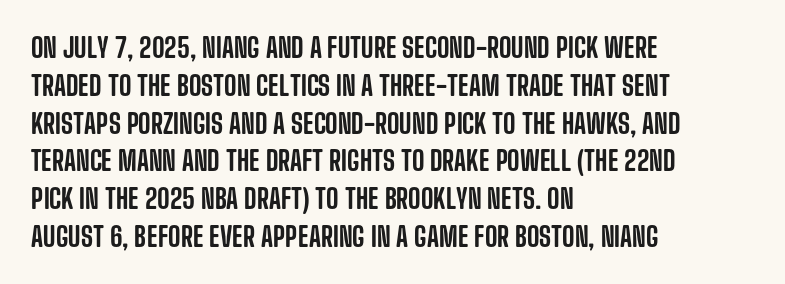
Q: Is the text italic (slanted)? A: No, it is upright.
Q: Is the text underlined? A: No.
Q: How is the paragraph aligned? A: Left-aligned.
Q: Is the spacing between letters normal or unusually wide? A: Normal.
Q: Is the spacing between lines tight, normal or loose? A: Normal.
